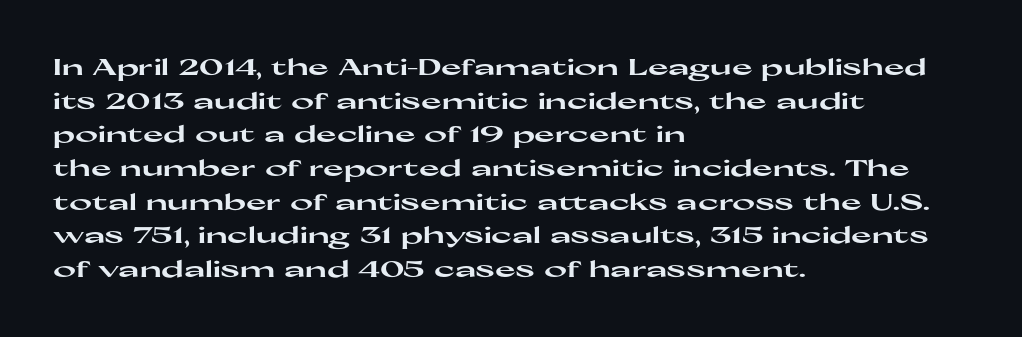
{"italic": "no", "bold": "yes", "underline": "no", "align": "left", "line_spacing": "normal", "line_spacing_ratio": 1.53, "letter_spacing": "normal", "letter_spacing_em": 0.0, "glyph_px": 22}
